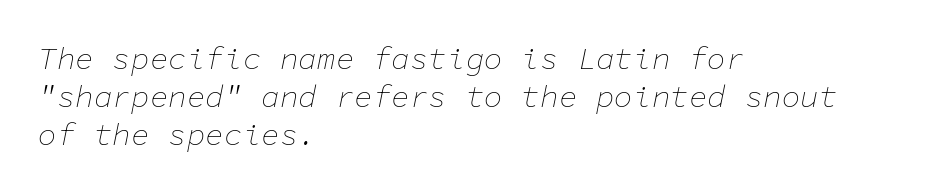
These lines stack with their left ends in a neat column. The typeface has the unassuming heft of standard copy or less. The rendering uses typewriter-style spacing with identical character cells. Inter-character spacing is left at the font's built-in metrics. The letters are slanted; this is an italic face. Beneath every word, the page is bare.
